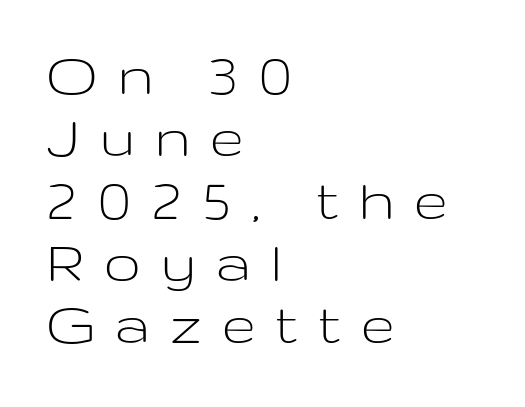
The image shows 63 px light, wide sans-serif type, upright; set left-aligned, tight line spacing (0.99x), unusually wide letter spacing (+0.35 em), not underlined; low stroke contrast and a medium x-height.
